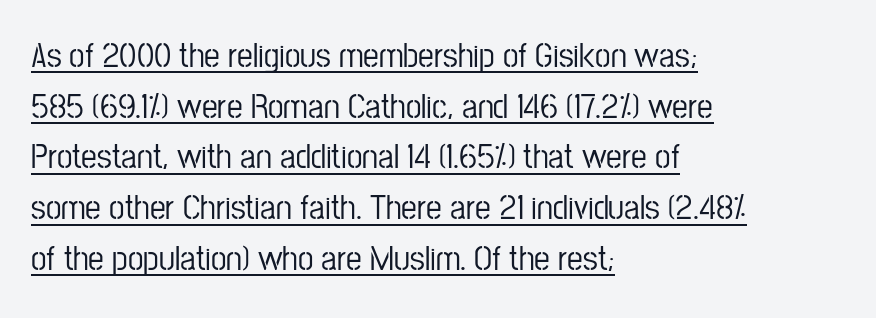
Q: Is the text italic (slanted)? A: No, it is upright.
Q: Is the typeface a serif or a sans-serif typeface? A: Sans-serif.
Q: Is the text underlined? A: Yes.
Q: How is the paragraph aligned? A: Left-aligned.
Q: Is the spacing between letters normal or unusually wide? A: Normal.
Q: Is the spacing between lines tight, normal or loose? A: Normal.
Q: Width (condensed, normal, or wide)? A: Condensed.
Q: Stroke contrast? A: Low.
Q: x-height? A: Medium.
Q: Monospaced? A: No.
